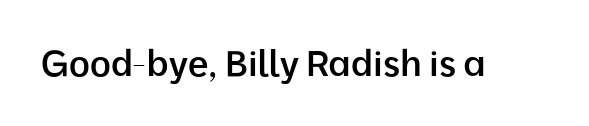
{"serif": "no", "italic": "no", "bold": "semi", "weight": "semibold", "width": "normal", "stroke_contrast": "low", "x_height": "medium", "monospaced": "no", "underline": "no", "letter_spacing": "normal", "letter_spacing_em": 0.0, "glyph_px": 36}
